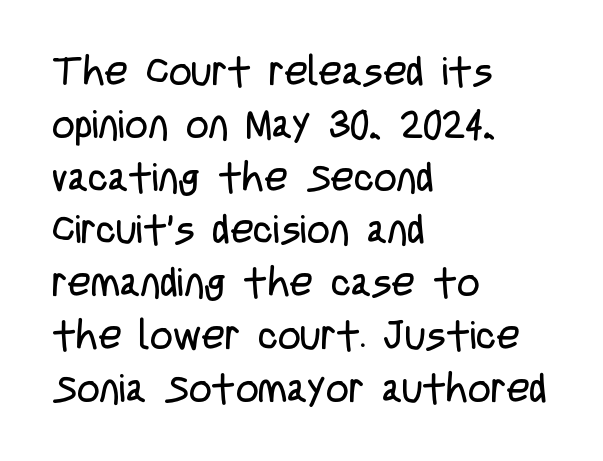
{"serif": "no", "italic": "no", "bold": "no", "weight": "regular", "width": "condensed", "stroke_contrast": "low", "x_height": "large", "monospaced": "no", "underline": "no", "align": "left", "line_spacing": "normal", "line_spacing_ratio": 1.32, "letter_spacing": "normal", "letter_spacing_em": 0.0, "glyph_px": 40}
